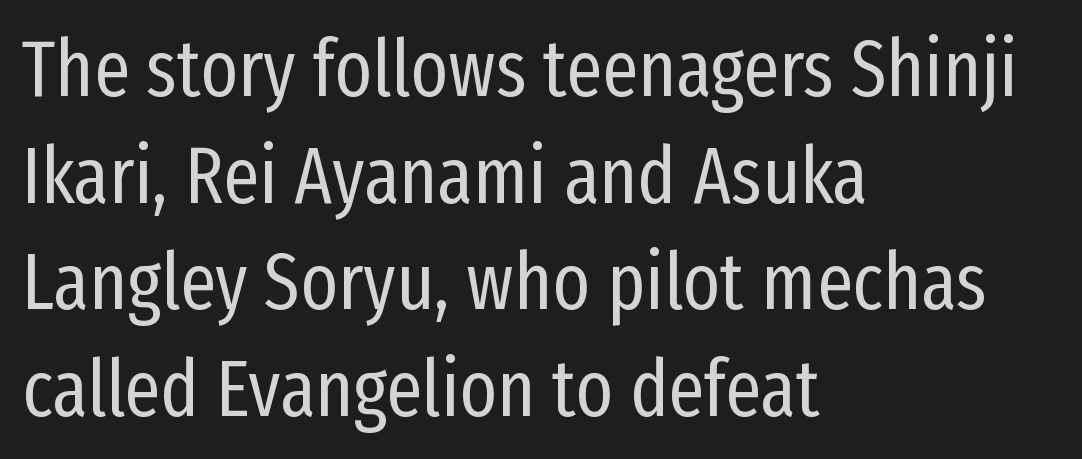
{"serif": "no", "italic": "no", "bold": "no", "weight": "regular", "width": "condensed", "stroke_contrast": "low", "x_height": "medium", "monospaced": "no", "underline": "no", "align": "left", "line_spacing": "normal", "line_spacing_ratio": 1.35, "letter_spacing": "normal", "letter_spacing_em": 0.0, "glyph_px": 79}
